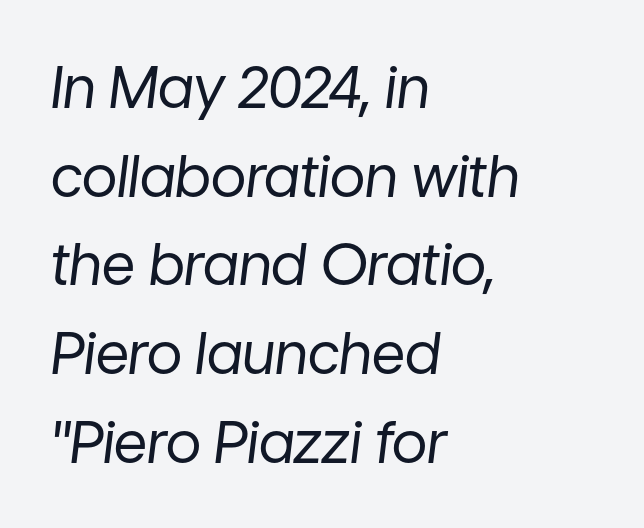
Q: Is the text bold? A: No.
Q: Is the text italic (slanted)? A: Yes, it leans right by about 7 degrees.
Q: Is the text underlined? A: No.
Q: How is the paragraph aligned? A: Left-aligned.
Q: Is the spacing between letters normal or unusually wide? A: Normal.
Q: Is the spacing between lines tight, normal or loose? A: Normal.
Q: Width (condensed, normal, or wide)? A: Normal.
Q: Stroke contrast? A: Low.
Q: x-height? A: Medium.
Q: Monospaced? A: No.
